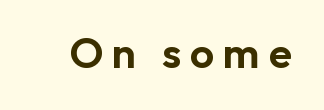
Q: Is the text italic (slanted)? A: No, it is upright.
Q: Is the typeface a serif or a sans-serif typeface? A: Sans-serif.
Q: Is the text underlined? A: No.
Q: Is the spacing between letters normal or unusually wide? A: Unusually wide.
Q: Width (condensed, normal, or wide)? A: Normal.
Q: Stroke contrast? A: Low.
Q: x-height? A: Medium.
Q: Monospaced? A: No.
